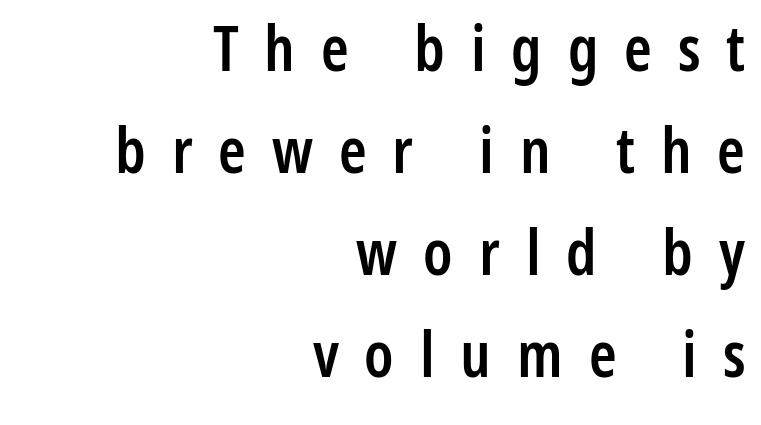
Proportional: the letters do not fall into vertical columns. Each line ends at the same right margin while the left side varies. A bare baseline throughout the passage. A fair bit of extra ink — the face is semibold, not bold. Every character sits straight up, as roman type does. Loose tracking; the words dissolve into strings of separated letters.
